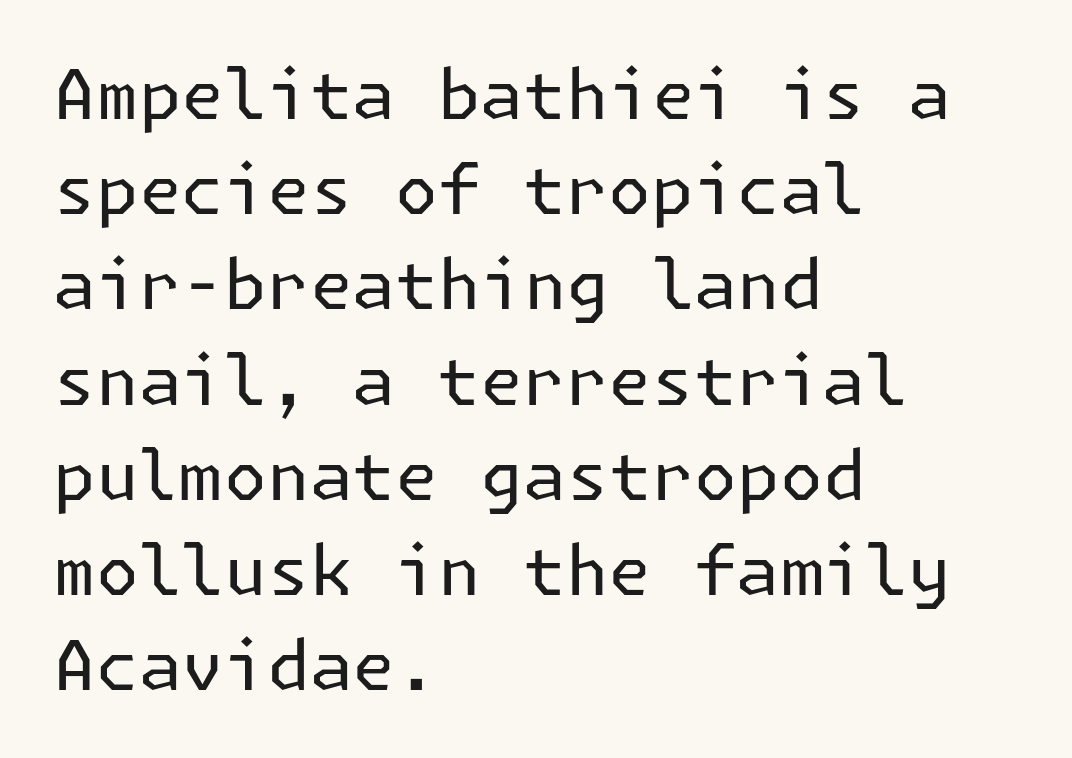
{"serif": "no", "italic": "no", "bold": "no", "weight": "regular", "width": "normal", "stroke_contrast": "low", "x_height": "medium", "underline": "no", "align": "left", "line_spacing": "normal", "line_spacing_ratio": 1.38, "letter_spacing": "normal", "letter_spacing_em": 0.0, "glyph_px": 69}
